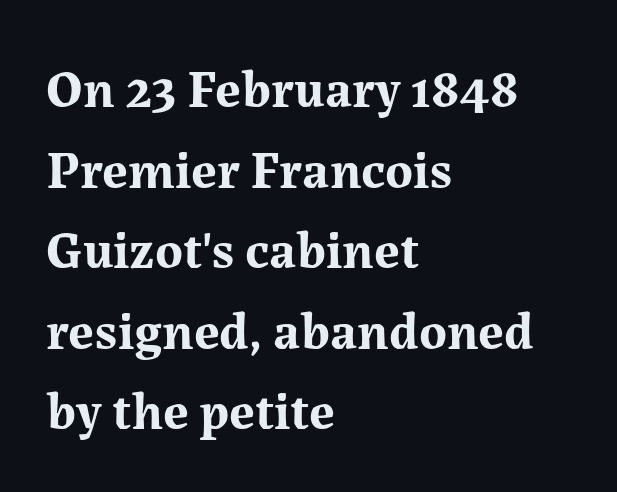
The image shows 53 px bold serif type, upright; set left-aligned, normal line spacing (1.52x), normal letter spacing, not underlined; medium stroke contrast and a medium x-height.
